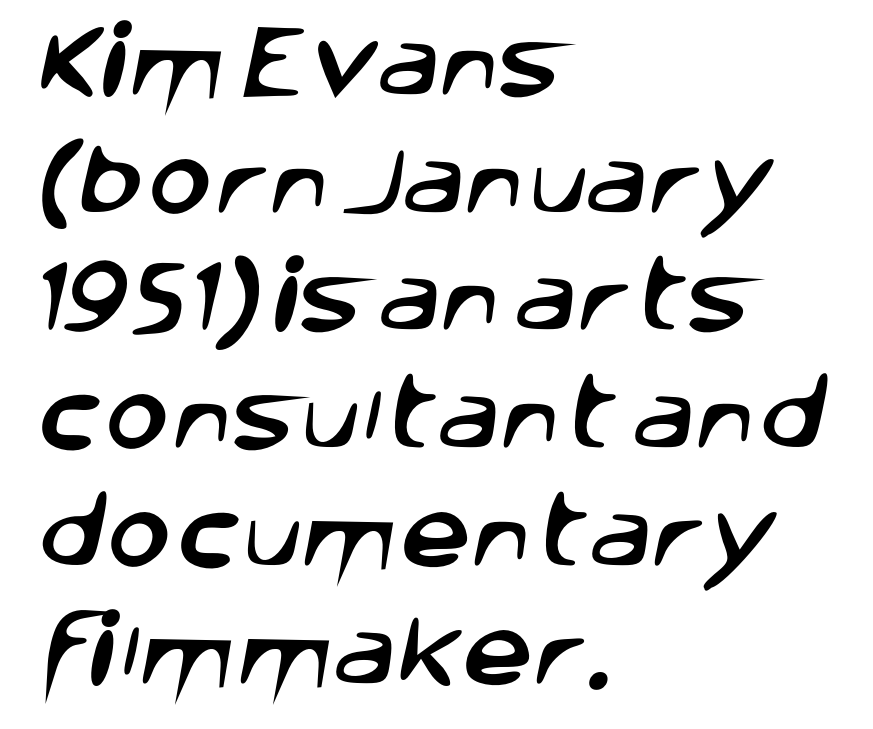
Q: Is the typeface a serif or a sans-serif typeface? A: Sans-serif.
Q: Is the text underlined? A: No.
Q: How is the paragraph aligned? A: Left-aligned.
Q: Is the spacing between letters normal or unusually wide? A: Normal.
Q: Is the spacing between lines tight, normal or loose? A: Normal.
Q: Width (condensed, normal, or wide)? A: Normal.
Q: Stroke contrast? A: Low.
Q: x-height? A: Large.
Q: Monospaced? A: No.
